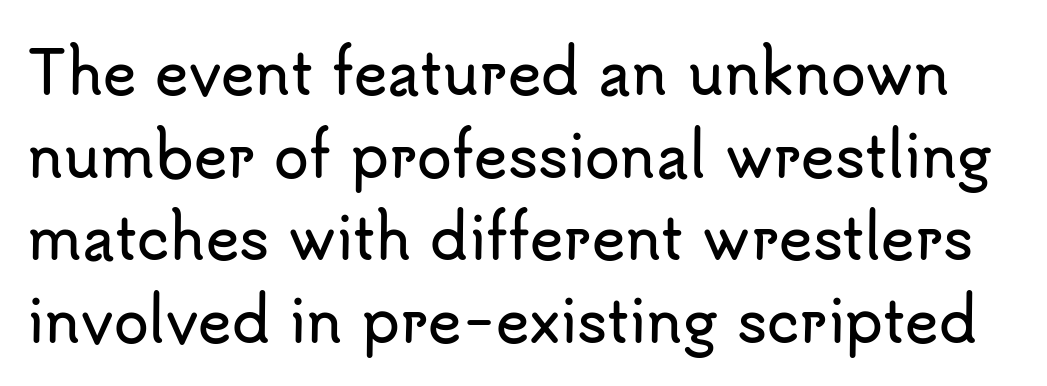
{"serif": "no", "italic": "no", "width": "normal", "stroke_contrast": "low", "x_height": "small", "monospaced": "no", "underline": "no", "line_spacing": "normal", "line_spacing_ratio": 1.45, "letter_spacing": "normal", "letter_spacing_em": 0.0, "glyph_px": 57}
